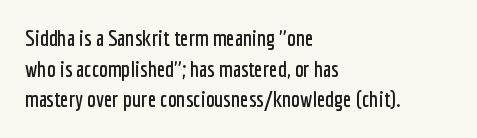
The image shows 22 px text type, upright; set left-aligned, normal line spacing (1.39x), normal letter spacing, not underlined.
